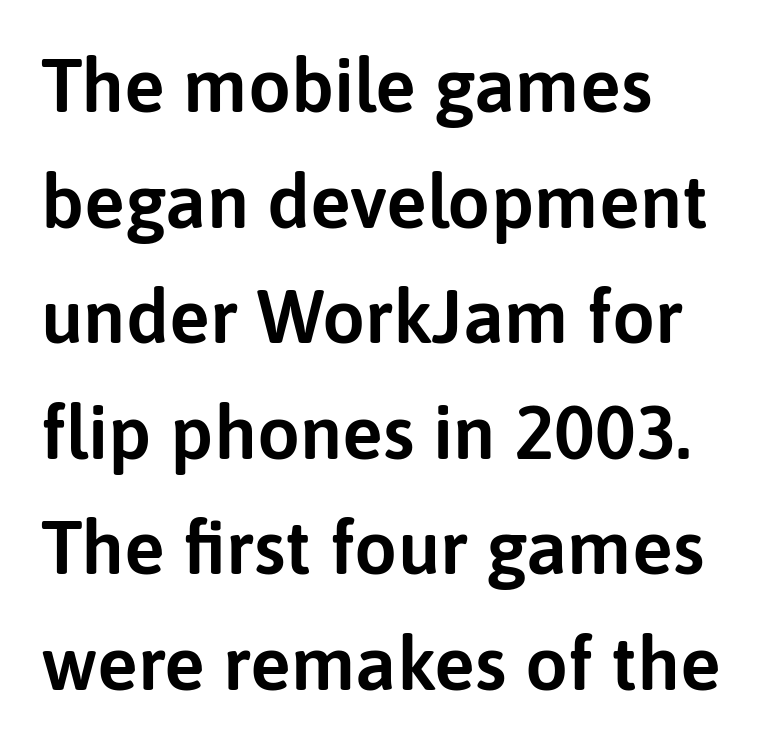
{"serif": "no", "italic": "no", "width": "normal", "stroke_contrast": "low", "x_height": "medium", "monospaced": "no", "underline": "no", "align": "left", "line_spacing": "normal", "line_spacing_ratio": 1.52, "letter_spacing": "normal", "letter_spacing_em": 0.0, "glyph_px": 76}
